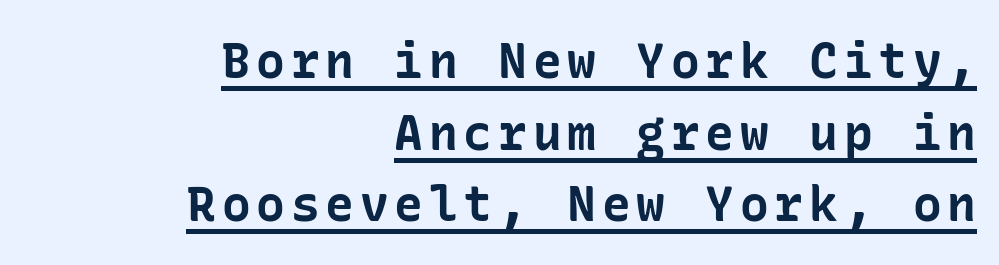
Students, observe the line beneath the letters — that is underlining. Notice how thick the strokes are: this is what a full bold looks like. Italic: no, the glyphs are upright roman. A typesetter would call this leading conventional body-copy spacing. Is the block centered? No — it sits flush against the right margin.
